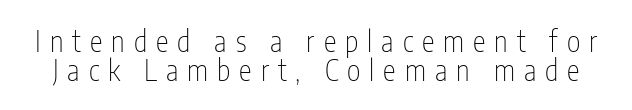
Q: Is the text bold? A: No.
Q: Is the text italic (slanted)? A: No, it is upright.
Q: Is the typeface a serif or a sans-serif typeface? A: Sans-serif.
Q: Is the text underlined? A: No.
Q: Is the spacing between letters normal or unusually wide? A: Unusually wide.
Q: Is the spacing between lines tight, normal or loose? A: Tight.
Q: Width (condensed, normal, or wide)? A: Condensed.
Q: Stroke contrast? A: Low.
Q: x-height? A: Medium.
Q: Monospaced? A: No.
